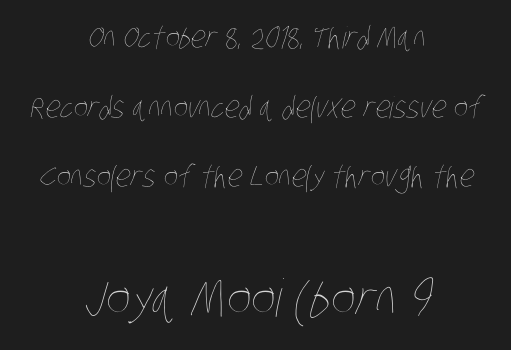
A typesetter would call this leading open, well beyond the default. The strokes are not fattened; the text isn't bold. These two chunks differ in scale, with the bottom chunk taking the larger measure. Each row of text sits above clean, open space. Do the characters align in a grid? No, the font is proportional.
